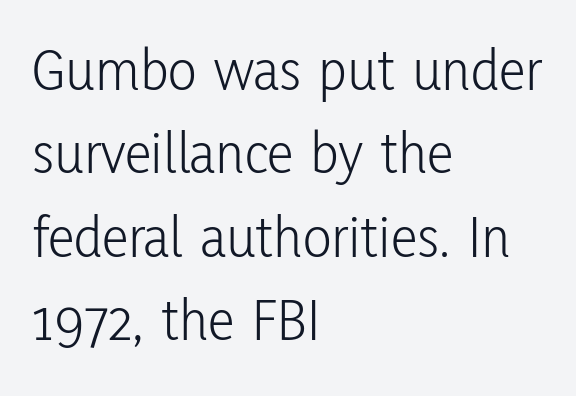
{"serif": "no", "italic": "no", "bold": "no", "weight": "light", "width": "condensed", "stroke_contrast": "low", "x_height": "medium", "monospaced": "no", "underline": "no", "align": "left", "line_spacing": "normal", "line_spacing_ratio": 1.39, "letter_spacing": "normal", "letter_spacing_em": 0.0, "glyph_px": 60}
